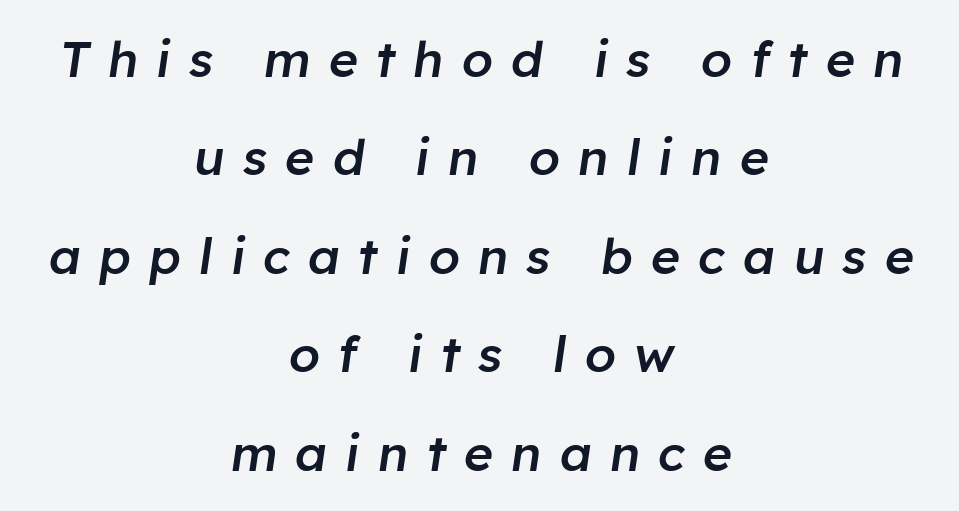
Spacing verdict: proportional, widths tailored to each character. The area under the type is left untouched. Does the leading feel generous? Absolutely, it's lavish. Observe the lean: these are italic letterforms. Reading down the block, each line starts at a different indent, mirrored at its end. Does extra space separate the letters? Yes, quite a lot of it.
